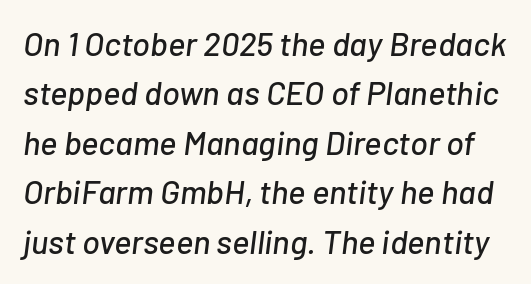
The image shows 33 px text type, italic (leaning right); set normal line spacing (1.5x), normal letter spacing, not underlined; low stroke contrast and a medium x-height.
